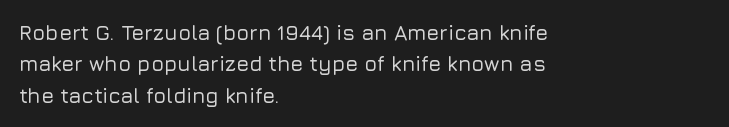
The compositor pushed each line to the left boundary. The designer left line spacing at the default. The rendering keeps characters at their native spacing. No italicization has been applied; the sample stays upright. Clear beneath every line of the passage.
